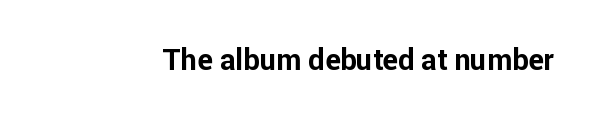
Every stem runs plumb, perpendicular to the baseline. The letters carry no serifs — their stems end cleanly without finishing strokes. The rendering uses natural spacing where letterforms have individual widths. Typographic density is high because the face is bold. Characters follow at the spacing the type designer built in. Any mark beneath the type? The region is blank.
